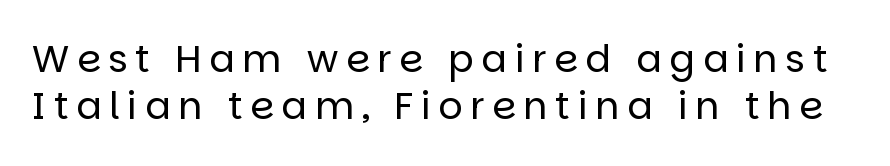
The image shows 38 px regular-weight sans-serif type, upright; set line spacing 1.24x, unusually wide letter spacing (+0.2 em), not underlined; low stroke contrast and a large x-height.
